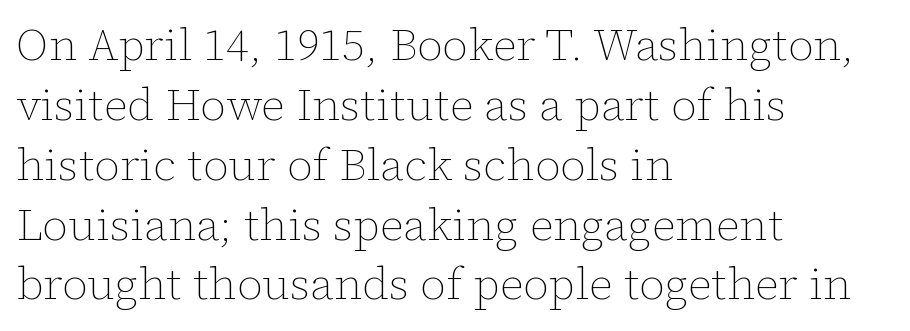
{"italic": "no", "bold": "no", "weight": "thin", "width": "normal", "stroke_contrast": "low", "x_height": "medium", "monospaced": "no", "underline": "no", "align": "left", "line_spacing": "normal", "line_spacing_ratio": 1.33, "letter_spacing": "normal", "letter_spacing_em": 0.0, "glyph_px": 45}
